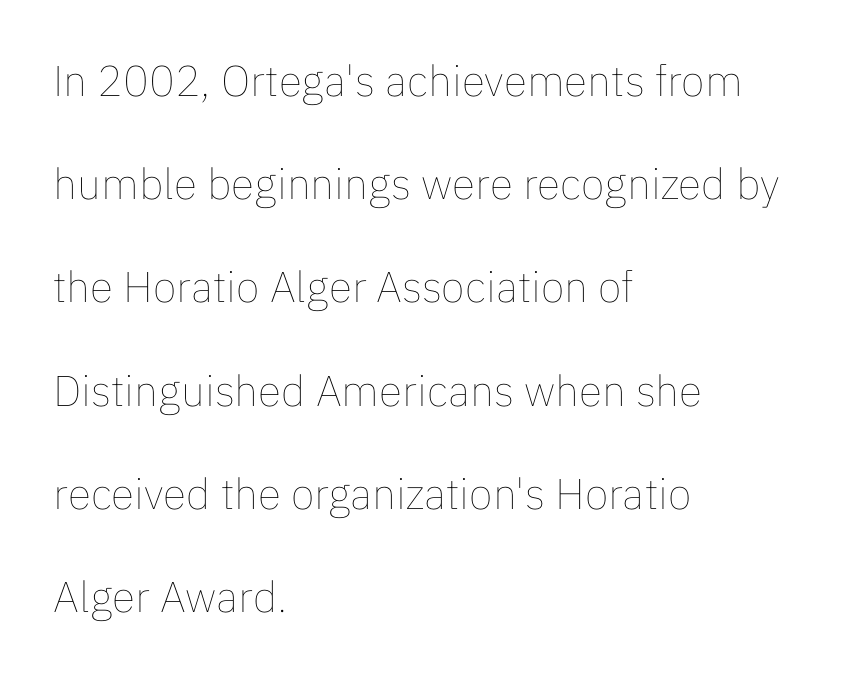
The image shows 43 px thin type, upright; set left-aligned, loose line spacing (2.4x), normal letter spacing, not underlined; low stroke contrast and a medium x-height.
